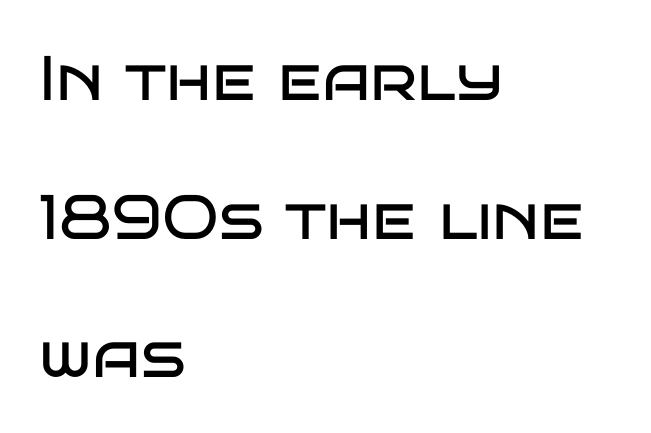
Q: Is the text bold? A: No.
Q: Is the text italic (slanted)? A: No, it is upright.
Q: Is the typeface a serif or a sans-serif typeface? A: Sans-serif.
Q: Is the text underlined? A: No.
Q: How is the paragraph aligned? A: Left-aligned.
Q: Is the spacing between letters normal or unusually wide? A: Normal.
Q: Is the spacing between lines tight, normal or loose? A: Loose.
Q: Width (condensed, normal, or wide)? A: Wide.
Q: Stroke contrast? A: Low.
Q: x-height? A: Large.
Q: Monospaced? A: No.
